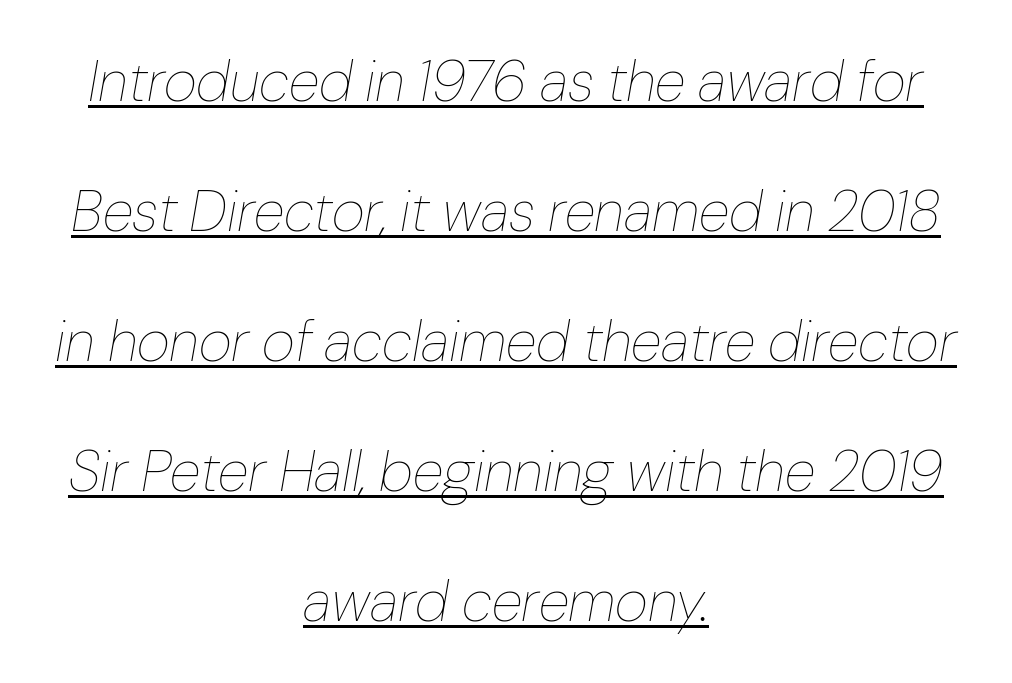
Q: Is the text bold? A: No.
Q: Is the text italic (slanted)? A: Yes, it leans right by about 10 degrees.
Q: Is the text underlined? A: Yes.
Q: How is the paragraph aligned? A: Centered.
Q: Is the spacing between letters normal or unusually wide? A: Normal.
Q: Is the spacing between lines tight, normal or loose? A: Loose.
Q: Width (condensed, normal, or wide)? A: Normal.
Q: Stroke contrast? A: Low.
Q: x-height? A: Medium.
Q: Monospaced? A: No.
